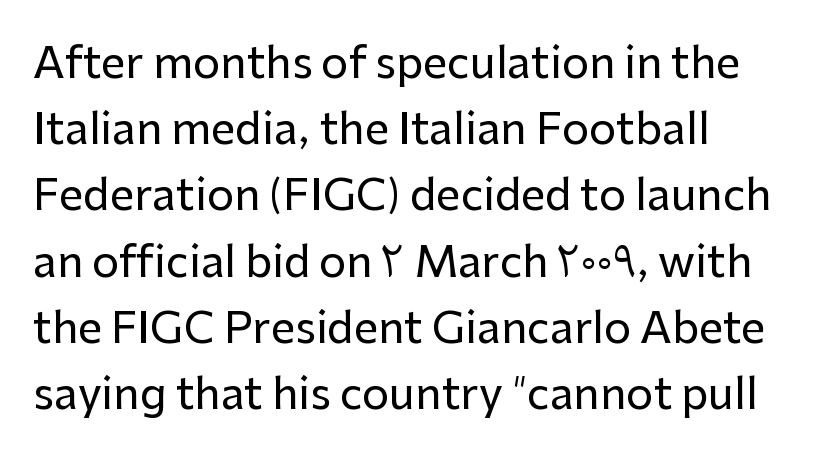
The image shows 43 px sans-serif type, upright; set normal line spacing (1.54x), normal letter spacing, not underlined; low stroke contrast and a medium x-height.
